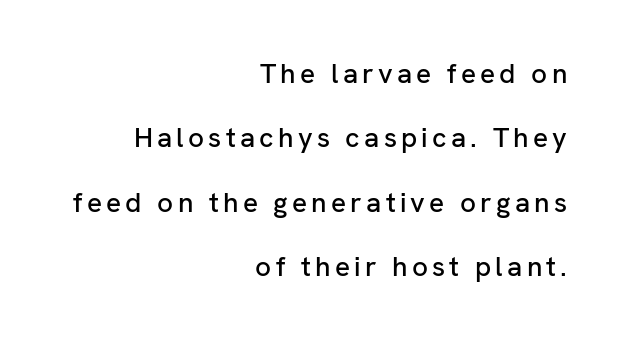
The image shows 28 px sans-serif type, upright; set right-aligned, loose line spacing (2.3x), not underlined; low stroke contrast and a medium x-height.
